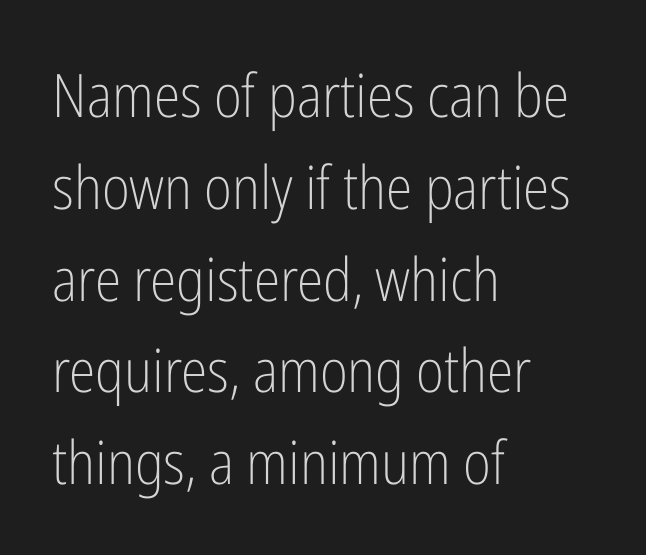
Spacing verdict: proportional, widths tailored to each character. The vertical gap from one line to the next is medium. These lines stack with their left ends in a neat column. The lettering holds an erect, upright posture throughout. Note: no serifs on the glyphs. Words float on clear page, feet unadorned.
